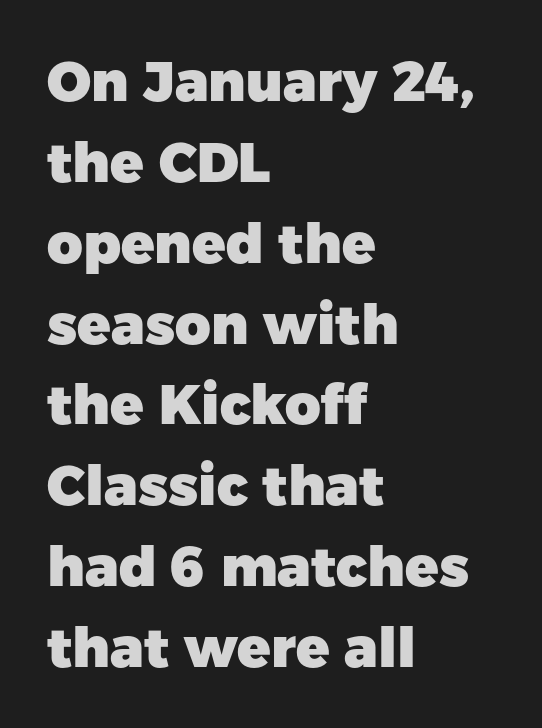
The paragraph shown leans on its left margin. Posture: upright roman. Honestly, there is no underline to notice here at all. The letters carry no serifs — their stems end cleanly without finishing strokes. The vertical gap from one line to the next is medium. Each letter keeps its own natural width here, so spacing adapts to shape.
